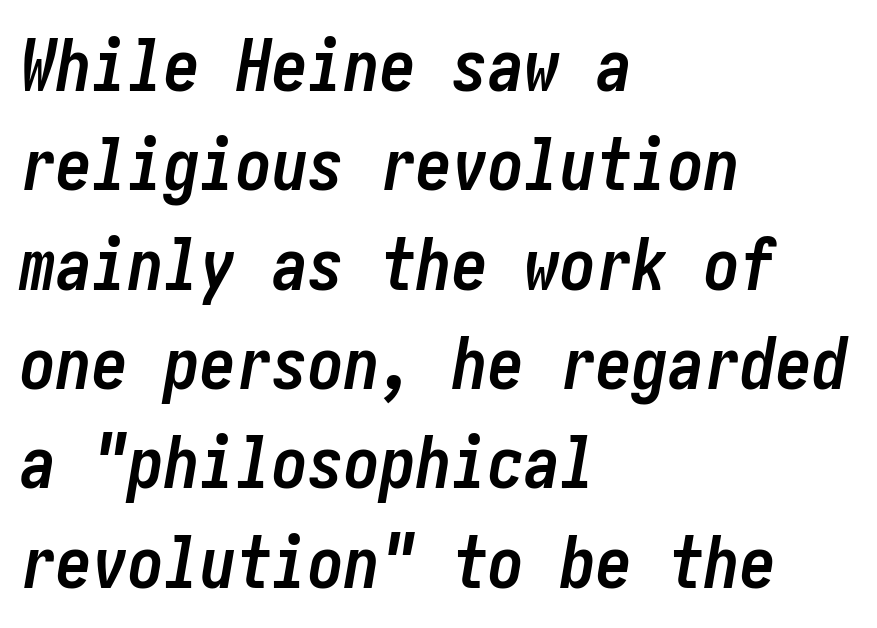
The image shows 72 px semibold, condensed type, italic (leaning right); set left-aligned, normal line spacing (1.38x), normal letter spacing, not underlined; low stroke contrast and a medium x-height.
